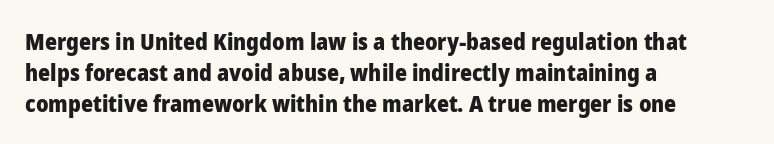
The image shows 23 px bold type, upright; set left-aligned, normal line spacing (1.34x), normal letter spacing, not underlined.
